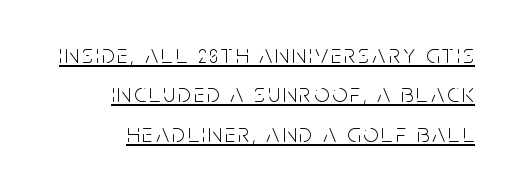
Q: Is the text bold? A: No.
Q: Is the text italic (slanted)? A: No, it is upright.
Q: Is the text underlined? A: Yes.
Q: How is the paragraph aligned? A: Right-aligned.
Q: Is the spacing between lines tight, normal or loose? A: Normal.
